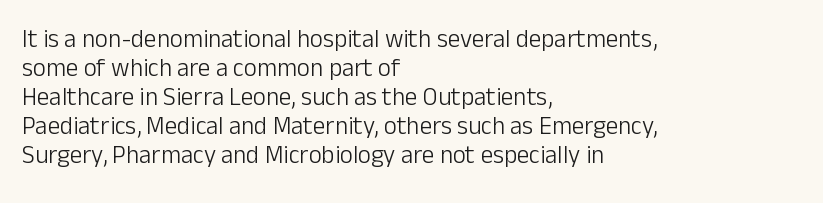
The image shows 25 px text type, upright; set left-aligned, line spacing 1.16x, normal letter spacing, not underlined.
